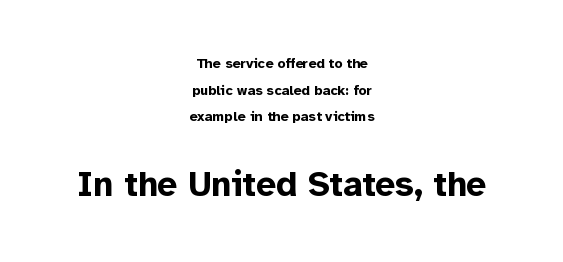
{"serif": "no", "italic": "no", "bold": "yes", "weight": "bold", "width": "normal", "stroke_contrast": "low", "x_height": "medium", "monospaced": "no", "underline": "no", "align": "center", "line_spacing": "loose", "line_spacing_ratio": 1.91, "letter_spacing": "normal", "letter_spacing_em": 0.0, "larger_block": "second", "size_ratio": 2.5, "glyph_px": 35}
